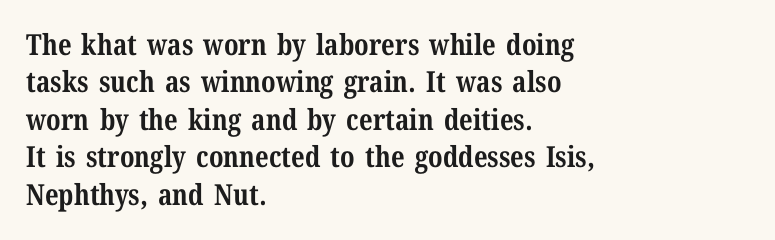
{"serif": "yes", "italic": "no", "bold": "yes", "weight": "bold", "width": "normal", "stroke_contrast": "medium", "x_height": "medium", "monospaced": "no", "underline": "no", "align": "left", "line_spacing": "normal", "line_spacing_ratio": 1.29, "letter_spacing": "normal", "letter_spacing_em": 0.0, "glyph_px": 29}
